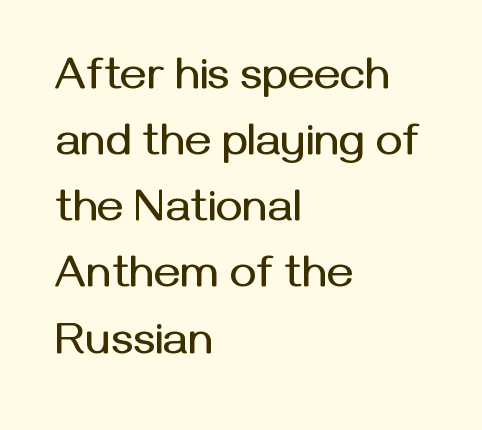
{"serif": "no", "italic": "no", "width": "normal", "stroke_contrast": "medium", "x_height": "medium", "monospaced": "no", "underline": "no", "align": "left", "line_spacing": "normal", "line_spacing_ratio": 1.47, "letter_spacing": "normal", "letter_spacing_em": 0.0, "glyph_px": 45}
